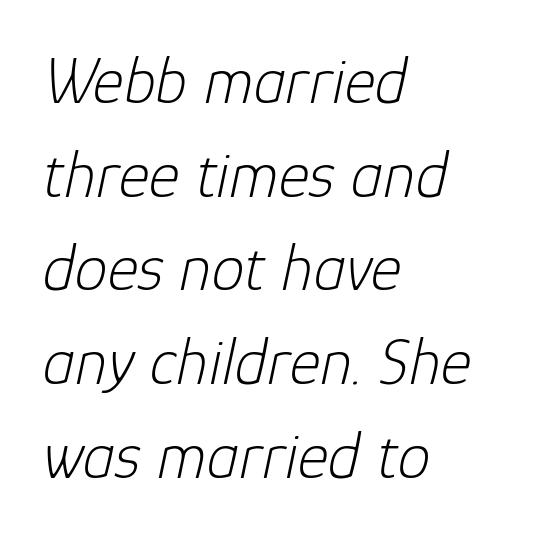
{"italic": "yes", "lean": "right", "slant_degrees": 12, "bold": "no", "weight": "light", "width": "normal", "stroke_contrast": "low", "x_height": "medium", "monospaced": "no", "underline": "no", "align": "left", "line_spacing": "normal", "line_spacing_ratio": 1.42, "letter_spacing": "normal", "letter_spacing_em": 0.0, "glyph_px": 66}
